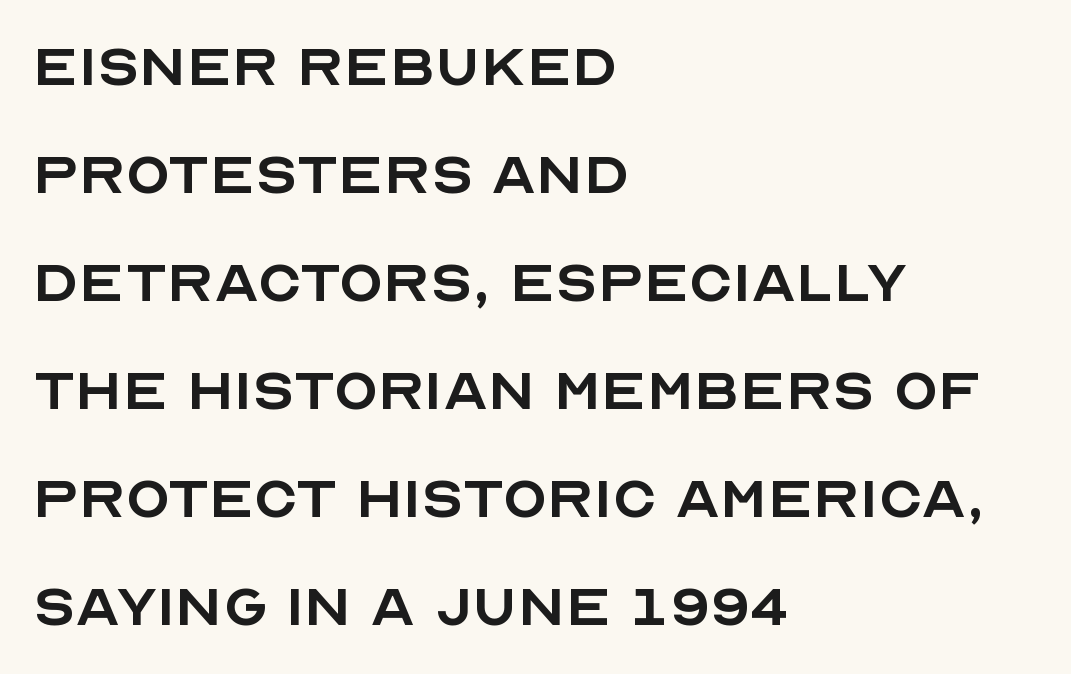
The image shows 73 px regular-weight sans-serif type, upright; set left-aligned, normal line spacing (1.48x), normal letter spacing, not underlined; a large x-height.
